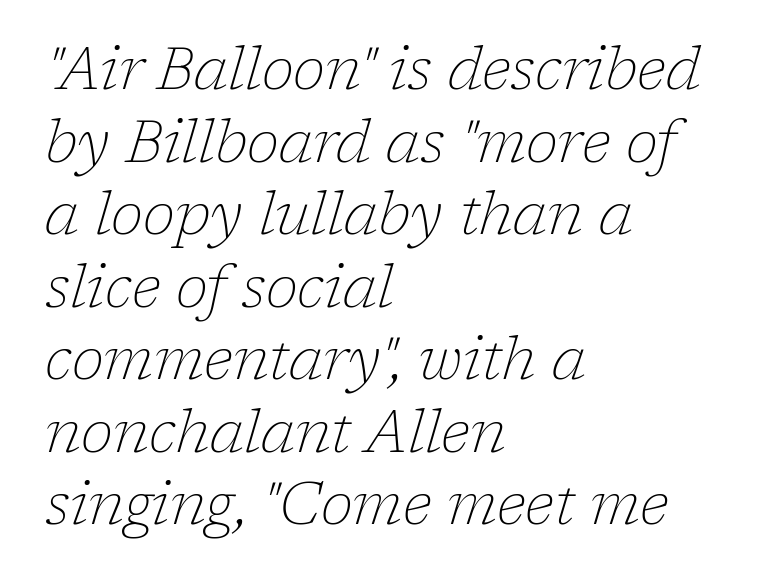
Q: Is the text bold? A: No.
Q: Is the text italic (slanted)? A: Yes, it leans right by about 17 degrees.
Q: Is the typeface a serif or a sans-serif typeface? A: Serif.
Q: Is the text underlined? A: No.
Q: How is the paragraph aligned? A: Left-aligned.
Q: Is the spacing between letters normal or unusually wide? A: Normal.
Q: Width (condensed, normal, or wide)? A: Normal.
Q: Stroke contrast? A: Low.
Q: x-height? A: Medium.
Q: Monospaced? A: No.
